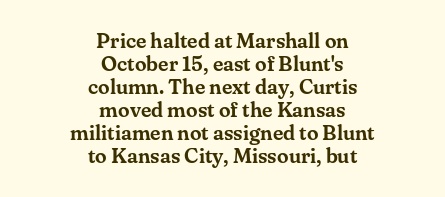
The image shows 21 px text type, upright; set centered, tight line spacing (1.1x), normal letter spacing, not underlined.
